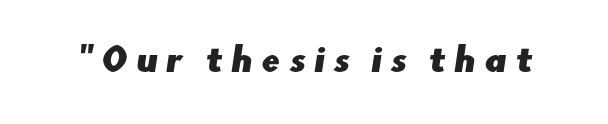
This rendering employs a face without finishing strokes, i.e., a sans-serif. This sample has the flowing, uneven cadence of proportional lettering. No word sits above an underline. The tracking jumps out immediately: characters are airy and widely separated.
